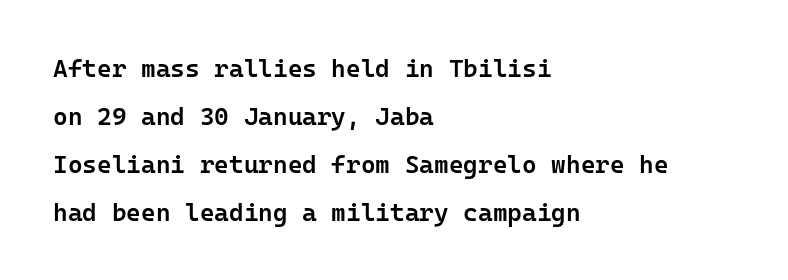
{"italic": "no", "bold": "semi", "underline": "no", "align": "left", "line_spacing": "loose", "line_spacing_ratio": 1.92, "letter_spacing": "normal", "letter_spacing_em": 0.0, "glyph_px": 25}
